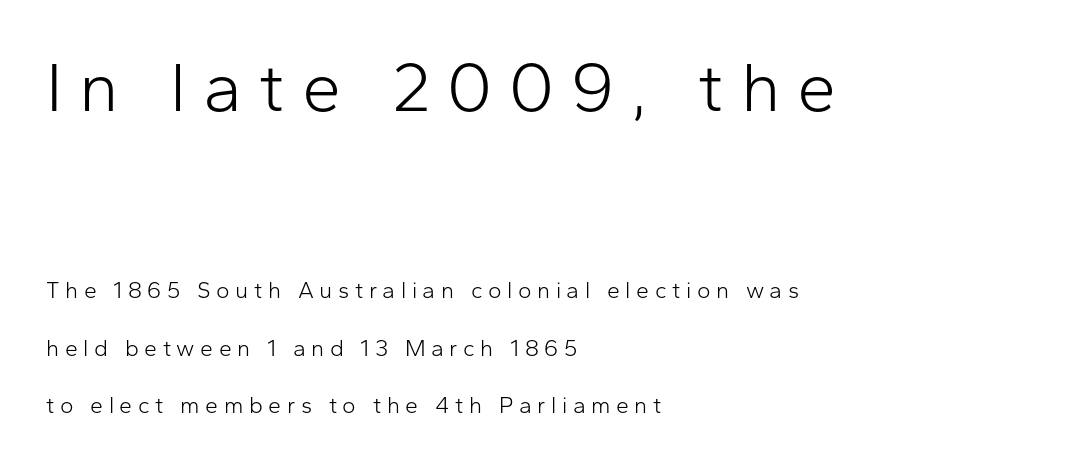
Q: Is the text bold? A: No.
Q: Is the text italic (slanted)? A: No, it is upright.
Q: Is the typeface a serif or a sans-serif typeface? A: Sans-serif.
Q: Is the text underlined? A: No.
Q: How is the paragraph aligned? A: Left-aligned.
Q: Is the spacing between letters normal or unusually wide? A: Unusually wide.
Q: Is the spacing between lines tight, normal or loose? A: Loose.
Q: Which block of text is set in a larger size, the first (top) or the second (bottom)? A: The first (top) one.
Q: Width (condensed, normal, or wide)? A: Normal.
Q: Stroke contrast? A: Low.
Q: x-height? A: Medium.
Q: Monospaced? A: No.
